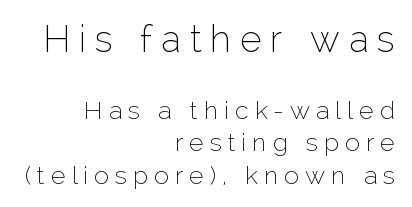
{"serif": "no", "italic": "no", "bold": "no", "weight": "thin", "width": "normal", "stroke_contrast": "low", "x_height": "medium", "monospaced": "no", "underline": "no", "align": "right", "line_spacing": "normal", "line_spacing_ratio": 1.3, "letter_spacing": "wide", "letter_spacing_em": 0.24, "larger_block": "first", "size_ratio": 1.48, "glyph_px": 37}
